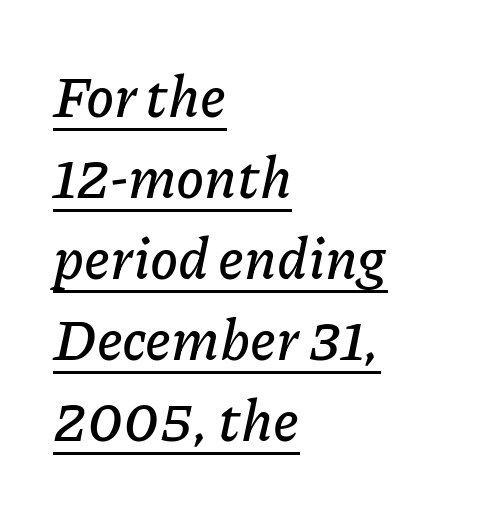
The image shows 57 px text type, italic (leaning right); set left-aligned, normal line spacing (1.42x), normal letter spacing, underlined; low stroke contrast and a medium x-height.
